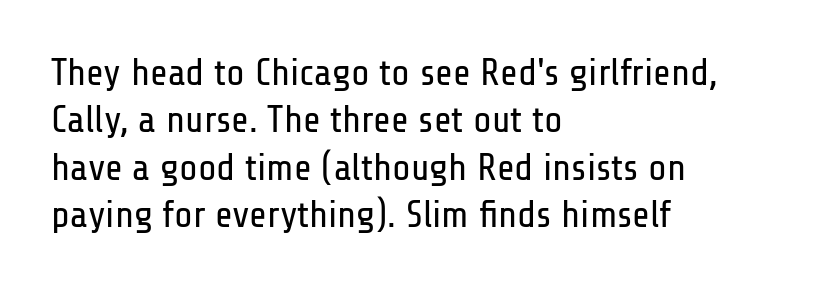
Q: Is the text bold? A: No.
Q: Is the text italic (slanted)? A: No, it is upright.
Q: Is the typeface a serif or a sans-serif typeface? A: Sans-serif.
Q: Is the text underlined? A: No.
Q: How is the paragraph aligned? A: Left-aligned.
Q: Is the spacing between letters normal or unusually wide? A: Normal.
Q: Is the spacing between lines tight, normal or loose? A: Normal.
Q: Width (condensed, normal, or wide)? A: Condensed.
Q: Stroke contrast? A: Low.
Q: x-height? A: Medium.
Q: Monospaced? A: No.
